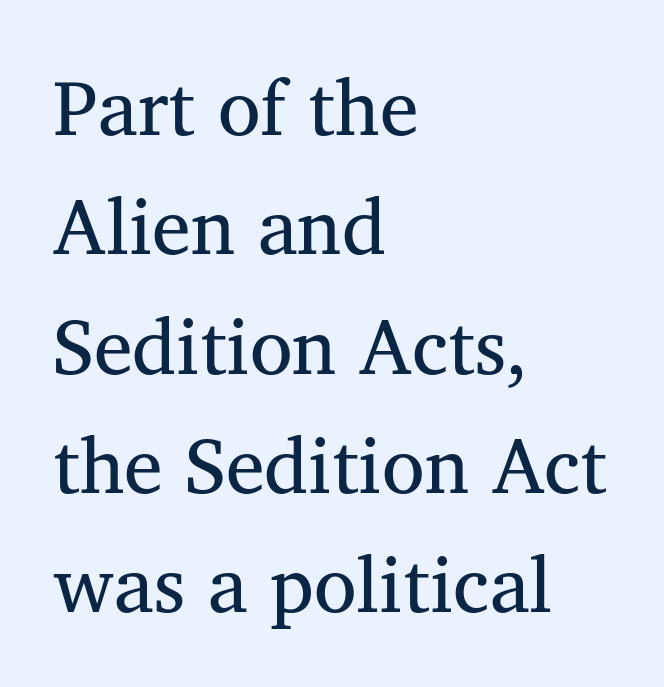
Proportional: the letters do not fall into vertical columns. This sample uses plain, unmodified letter spacing. Anything drawn beneath the words? Only blank space. Examine the stroke ends and you'll spot serifs.
